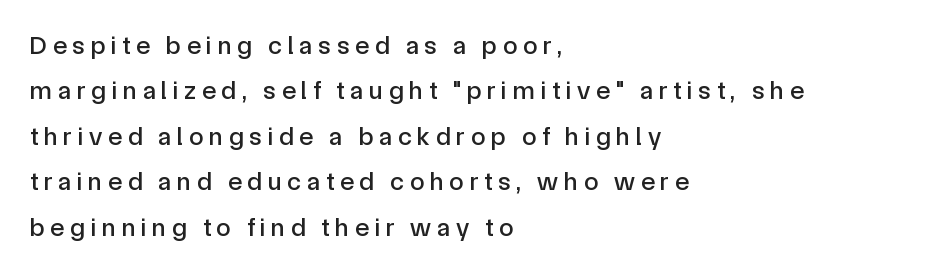
{"italic": "no", "underline": "no", "align": "left", "line_spacing_ratio": 1.75, "letter_spacing": "wide", "letter_spacing_em": 0.22, "glyph_px": 26}
